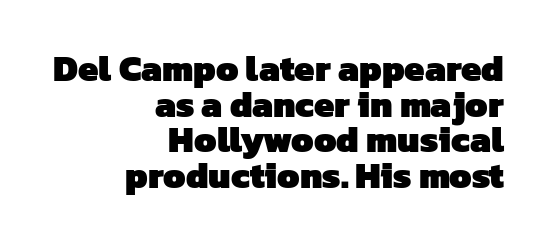
{"serif": "no", "bold": "yes", "weight": "heavy", "width": "normal", "stroke_contrast": "low", "x_height": "medium", "monospaced": "no", "underline": "no", "align": "right", "line_spacing": "tight", "line_spacing_ratio": 0.99, "letter_spacing": "normal", "letter_spacing_em": 0.0, "glyph_px": 36}
